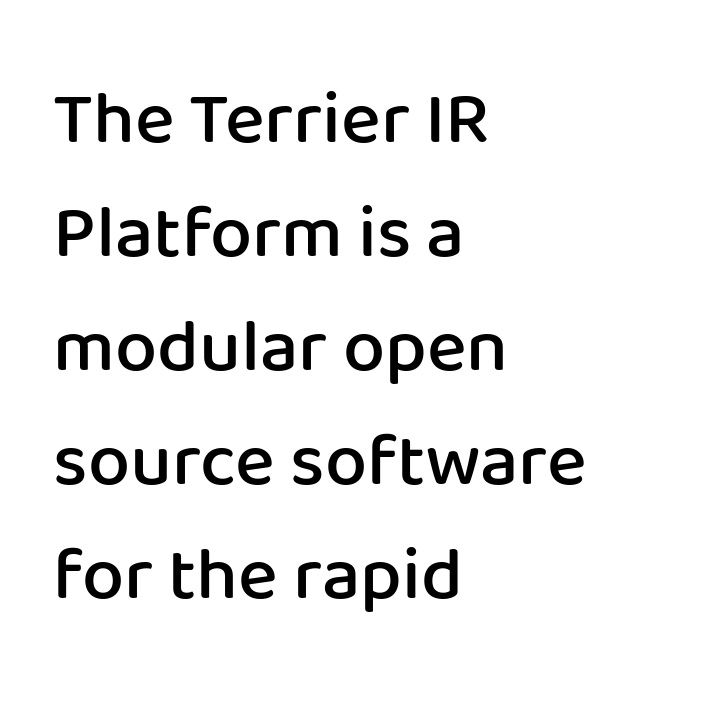
The image shows 75 px semibold sans-serif type, upright; set left-aligned, normal line spacing (1.52x), normal letter spacing, not underlined; low stroke contrast and a medium x-height.
